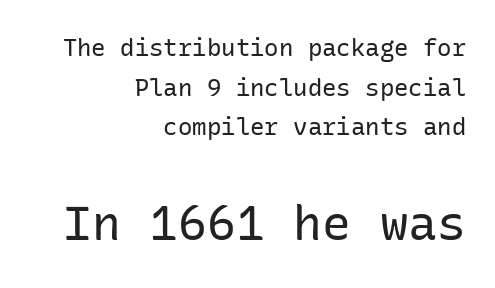
{"serif": "no", "italic": "no", "bold": "no", "weight": "regular", "width": "normal", "stroke_contrast": "low", "x_height": "medium", "underline": "no", "align": "right", "line_spacing": "normal", "line_spacing_ratio": 1.65, "letter_spacing": "normal", "letter_spacing_em": 0.0, "larger_block": "second", "size_ratio": 2.0, "glyph_px": 48}
